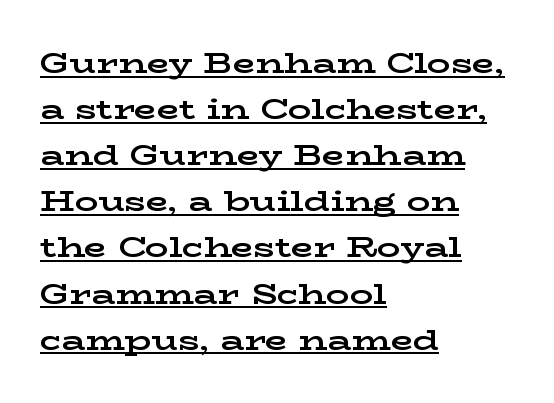
The rows are spaced the way most documents space them. The line texture is even and compact thanks to regular tracking. The designer went with a serif here, giving each stem small feet. Its strokes are broad and dark, the hallmark of bold type. Tall strokes in this sample are plumb rather than angled.
